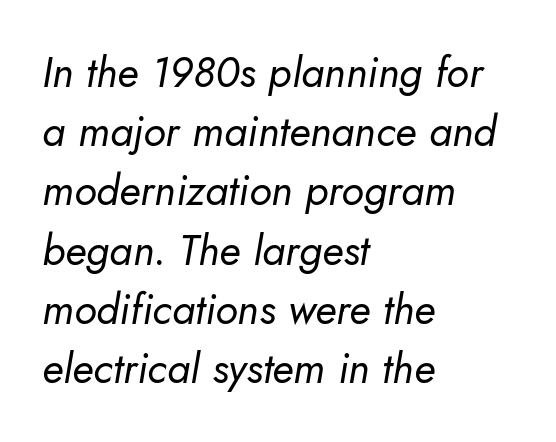
The image shows 42 px regular-weight type, italic (leaning right); set left-aligned, normal line spacing (1.41x), normal letter spacing, not underlined; low stroke contrast and a small x-height.
